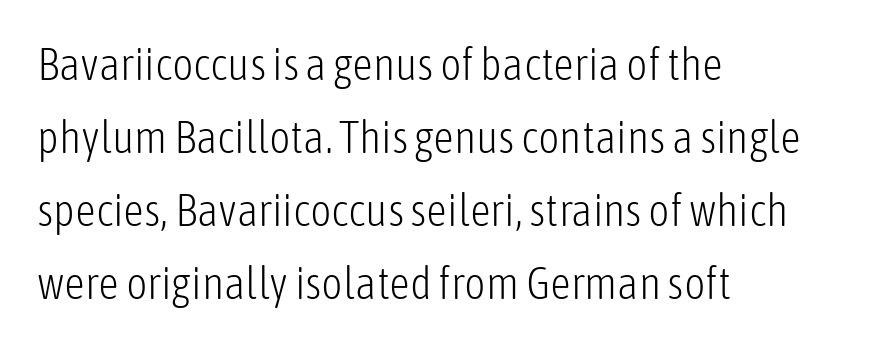
{"serif": "no", "italic": "no", "bold": "no", "weight": "light", "width": "condensed", "stroke_contrast": "low", "x_height": "medium", "monospaced": "no", "underline": "no", "align": "left", "line_spacing": "normal", "line_spacing_ratio": 1.59, "letter_spacing": "normal", "letter_spacing_em": 0.0, "glyph_px": 46}
